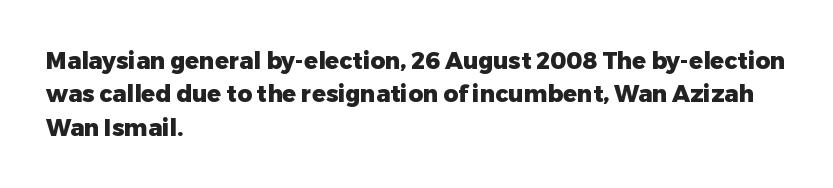
{"italic": "no", "bold": "yes", "underline": "no", "align": "left", "line_spacing": "normal", "line_spacing_ratio": 1.45, "letter_spacing": "normal", "letter_spacing_em": 0.0, "glyph_px": 23}
